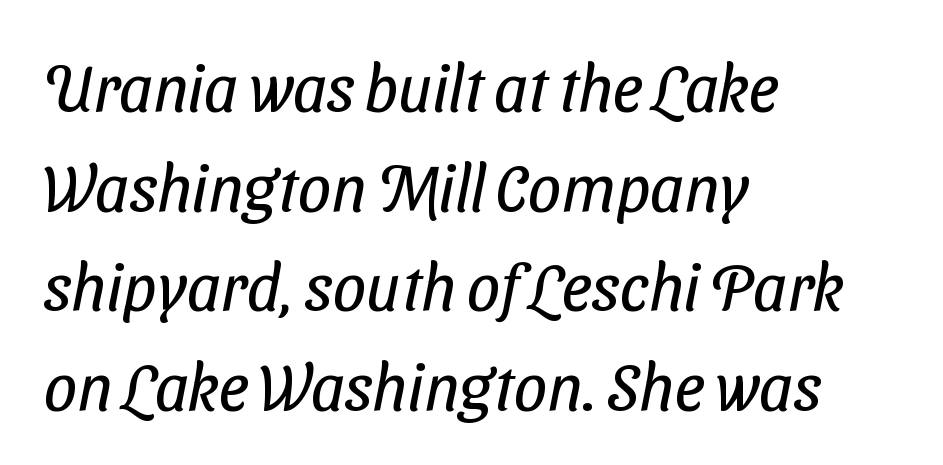
The image shows 66 px regular-weight, condensed sans-serif type; set left-aligned, normal line spacing (1.51x), normal letter spacing, not underlined; low stroke contrast and a medium x-height.
